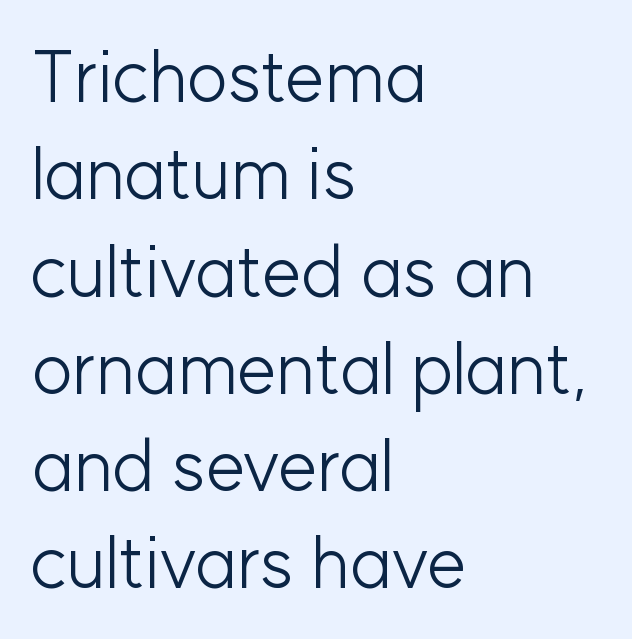
Bare-footed words on every line. The block of text has a typical density, with ordinary space between rows. This sample has the flowing, uneven cadence of proportional lettering. Nothing unusual about the tracking: characters are spaced as the font intends.
